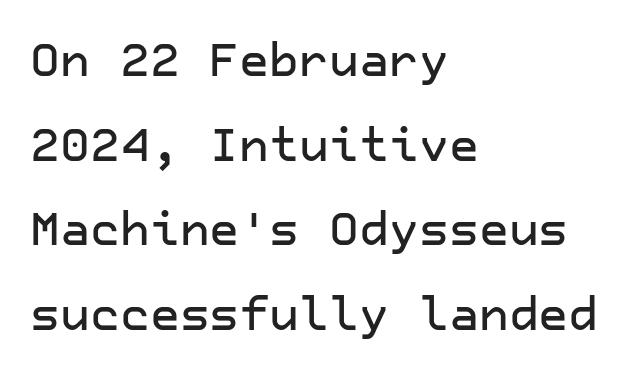
The zone under the glyphs is completely vacant. What kind of face is this? One without serifs — a sans. A classic flush-left, rag-right setting is used for this passage. The face used here is rendered with its standard letterfit. Every stem runs plumb, perpendicular to the baseline.
